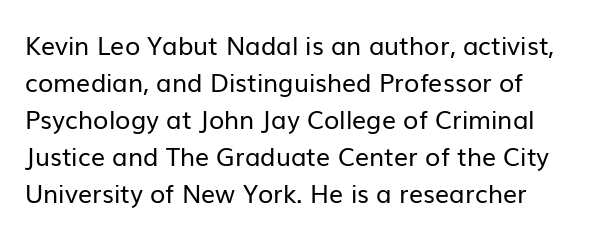
The image shows 25 px text type, upright; set normal line spacing (1.48x), normal letter spacing, not underlined.
